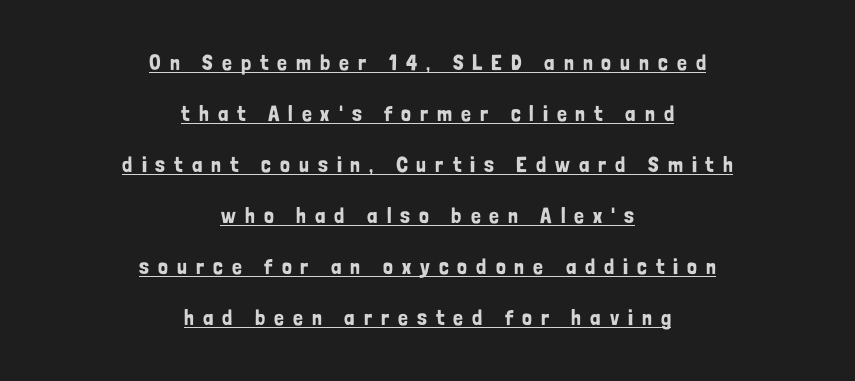
{"italic": "no", "underline": "yes", "align": "center", "line_spacing": "loose", "line_spacing_ratio": 2.32, "letter_spacing": "wide", "letter_spacing_em": 0.41, "glyph_px": 22}
